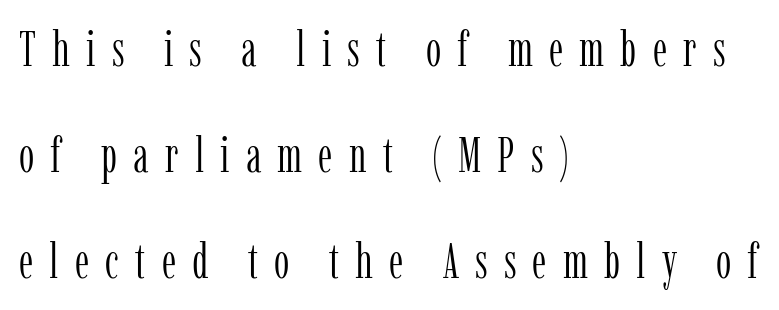
{"serif": "yes", "italic": "no", "bold": "no", "weight": "light", "width": "condensed", "stroke_contrast": "low", "x_height": "medium", "monospaced": "no", "underline": "no", "align": "left", "line_spacing": "loose", "line_spacing_ratio": 2.16, "letter_spacing": "wide", "letter_spacing_em": 0.33, "glyph_px": 49}
